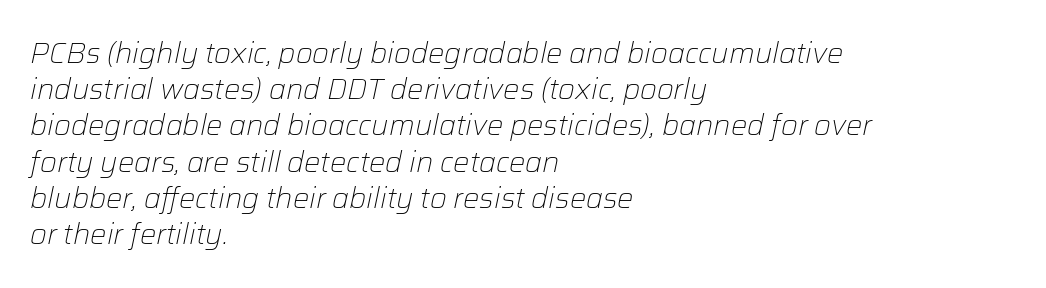
This reads as an unemphasized weight, regular at the heaviest. The rendering anchors every line to the left-hand side. The space between consecutive lines is moderate. Italic? Definitely — the glyphs are oblique.
